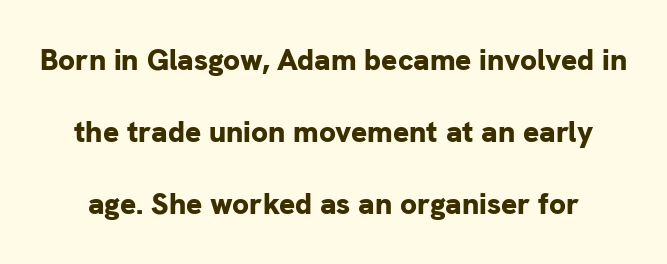
Nope, not italic — everything's standing straight. Observe the absence of serifs on each vertical stroke in this sample. The typesetting leans heavy: a genuine bold. Here the glyphs are tracked normally, forming tight word shapes. The gap between lines stays unmarked.
